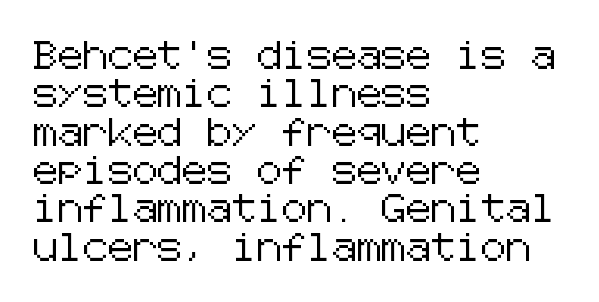
{"serif": "no", "italic": "no", "width": "normal", "stroke_contrast": "low", "x_height": "medium", "underline": "no", "align": "left", "line_spacing": "normal", "line_spacing_ratio": 1.37, "letter_spacing": "normal", "letter_spacing_em": 0.0, "glyph_px": 28}
